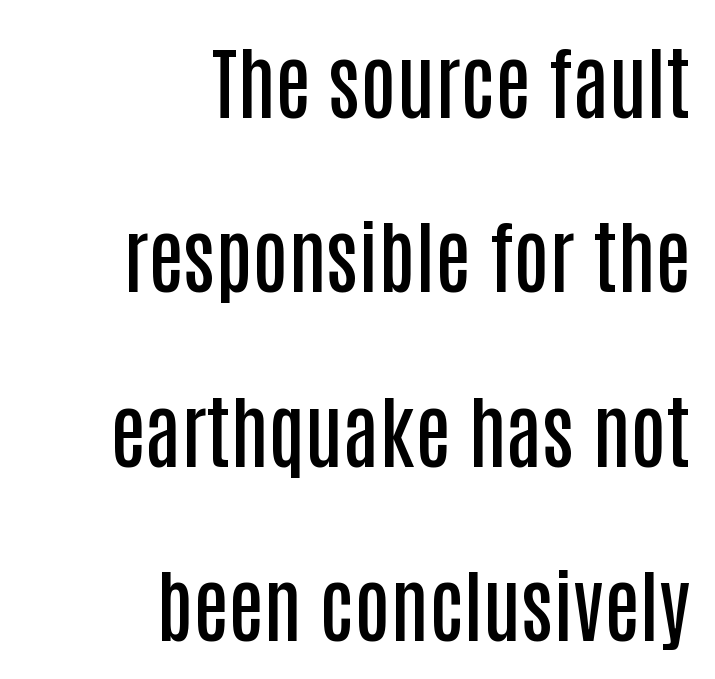
{"serif": "no", "italic": "no", "bold": "semi", "weight": "semibold", "width": "condensed", "stroke_contrast": "low", "x_height": "large", "monospaced": "no", "underline": "no", "align": "right", "line_spacing": "loose", "line_spacing_ratio": 2.18, "letter_spacing": "normal", "letter_spacing_em": 0.0, "glyph_px": 80}
